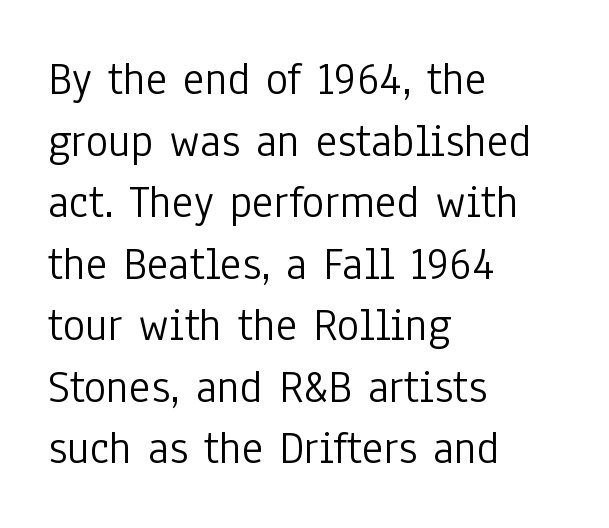
{"serif": "no", "italic": "no", "bold": "no", "weight": "light", "width": "condensed", "stroke_contrast": "low", "x_height": "medium", "monospaced": "no", "underline": "no", "align": "left", "line_spacing": "normal", "line_spacing_ratio": 1.31, "letter_spacing": "normal", "letter_spacing_em": 0.0, "glyph_px": 47}
